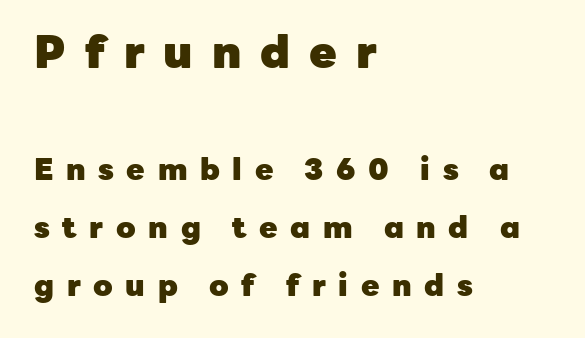
The letters advance in unequal steps, a hallmark of proportional type. Classification — sans serif. Stroke thickness is high; the sample reads as a true bold. Ascenders rise straight up at ninety degrees. Look at the tracking — it's clearly loosened, letters drifting apart.
